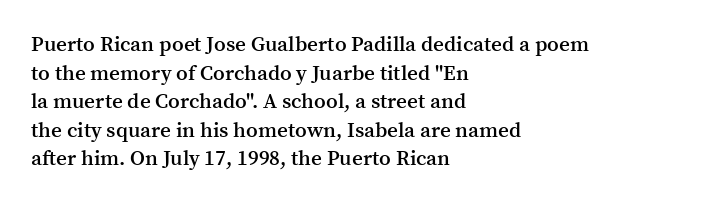
The image shows 21 px text type, upright; set left-aligned, normal line spacing (1.36x), normal letter spacing, not underlined.
